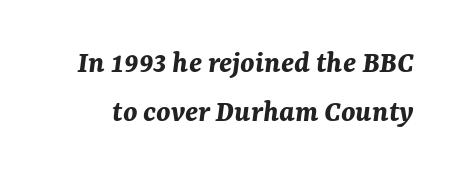
{"italic": "yes", "lean": "right", "slant_degrees": 7, "bold": "yes", "weight": "bold", "width": "normal", "stroke_contrast": "medium", "x_height": "medium", "monospaced": "no", "underline": "no", "line_spacing": "normal", "line_spacing_ratio": 1.54, "letter_spacing": "normal", "letter_spacing_em": 0.0, "glyph_px": 32}
